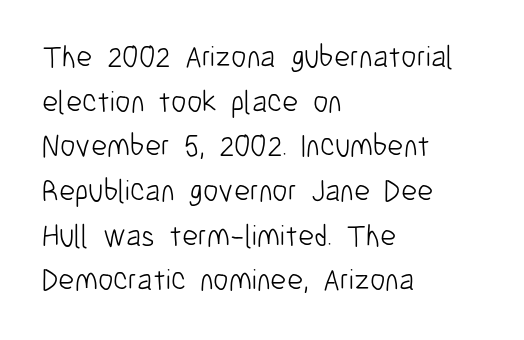
Q: Is the text bold? A: No.
Q: Is the text italic (slanted)? A: No, it is upright.
Q: Is the typeface a serif or a sans-serif typeface? A: Sans-serif.
Q: Is the text underlined? A: No.
Q: How is the paragraph aligned? A: Left-aligned.
Q: Is the spacing between letters normal or unusually wide? A: Normal.
Q: Is the spacing between lines tight, normal or loose? A: Normal.
Q: Width (condensed, normal, or wide)? A: Condensed.
Q: Stroke contrast? A: Low.
Q: x-height? A: Medium.
Q: Monospaced? A: No.
